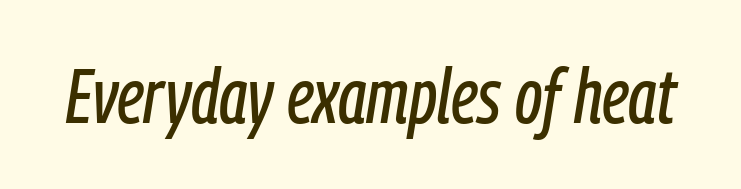
Q: Is the text italic (slanted)? A: Yes, it leans right by about 9 degrees.
Q: Is the text underlined? A: No.
Q: Is the spacing between letters normal or unusually wide? A: Normal.
Q: Width (condensed, normal, or wide)? A: Condensed.
Q: Stroke contrast? A: Low.
Q: x-height? A: Medium.
Q: Monospaced? A: No.
